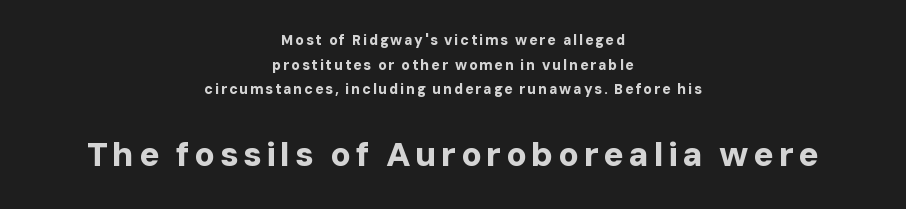
{"serif": "no", "italic": "no", "bold": "yes", "weight": "bold", "width": "normal", "stroke_contrast": "low", "x_height": "medium", "monospaced": "no", "underline": "no", "align": "center", "line_spacing_ratio": 1.76, "larger_block": "second", "size_ratio": 2.43, "glyph_px": 34}
